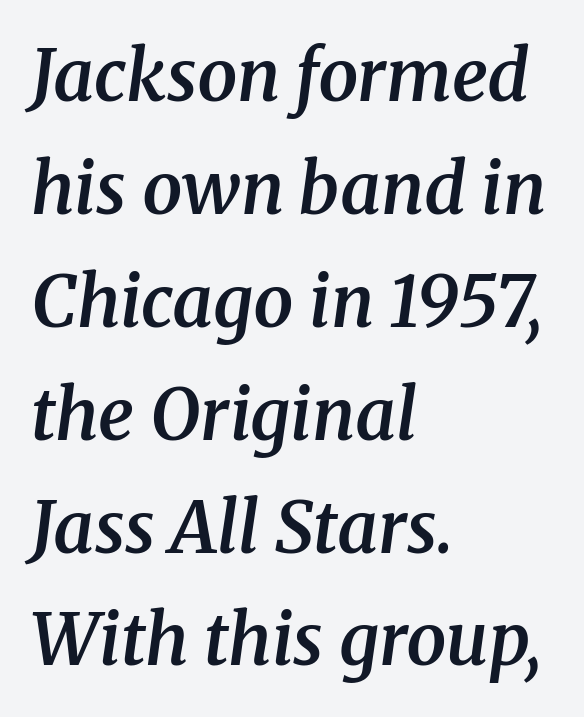
The lines in this sample share a left origin and differ only in where they stop. Notice how descenders clear the ascenders below comfortably — that's standard leading. Honestly, there is no underline to notice here at all. This is serif lettering, the kind often seen in printed books. Would a proofreader flag this as italicized? Yes.
